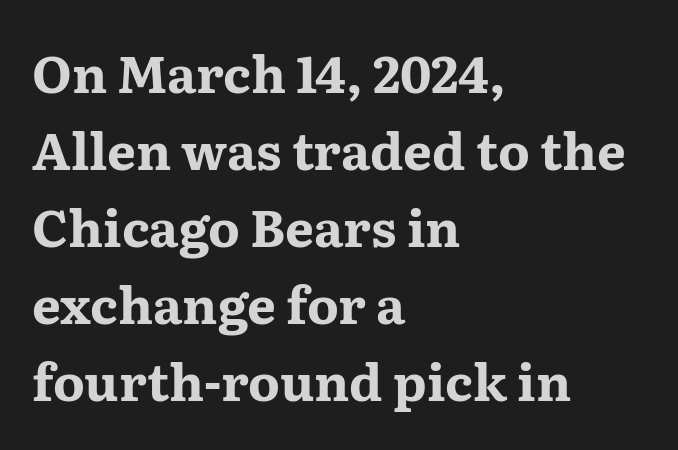
The image shows 51 px bold, wide serif type, upright; set left-aligned, normal line spacing (1.51x), normal letter spacing, not underlined; medium stroke contrast and a medium x-height.
